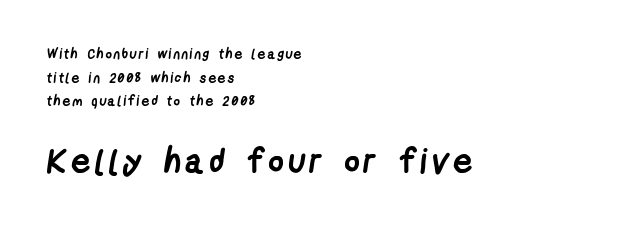
Q: Is the text bold? A: Yes.
Q: Is the typeface a serif or a sans-serif typeface? A: Sans-serif.
Q: Is the text underlined? A: No.
Q: How is the paragraph aligned? A: Left-aligned.
Q: Is the spacing between lines tight, normal or loose? A: Normal.
Q: Which block of text is set in a larger size, the first (top) or the second (bottom)? A: The second (bottom) one.
Q: Width (condensed, normal, or wide)? A: Condensed.
Q: Stroke contrast? A: Low.
Q: x-height? A: Medium.
Q: Monospaced? A: No.
